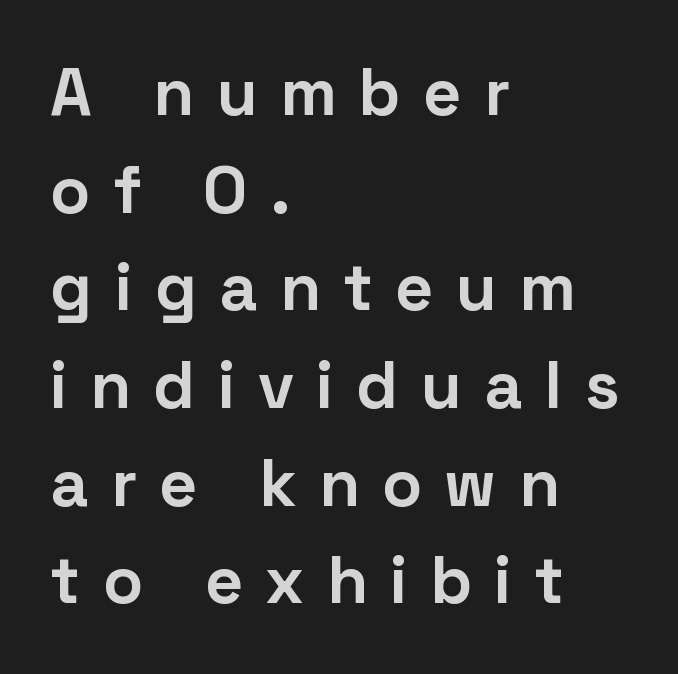
The image shows 66 px bold sans-serif type, upright; set left-aligned, normal line spacing (1.48x), unusually wide letter spacing (+0.34 em), not underlined; low stroke contrast and a medium x-height.
